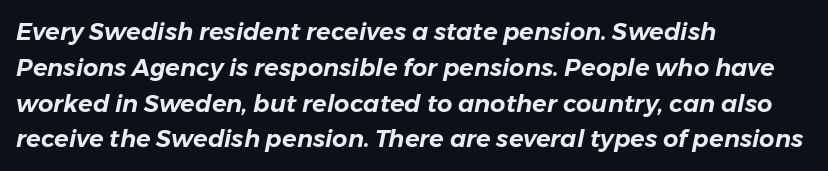
Look at the tracking — it's just the regular setting, nothing added. Underlining? Definitely not there. This sample is left-justified, so line endings fall wherever the words run out. Rendered with sloped, italic letterforms. These lines sit exactly where default settings would place them.
